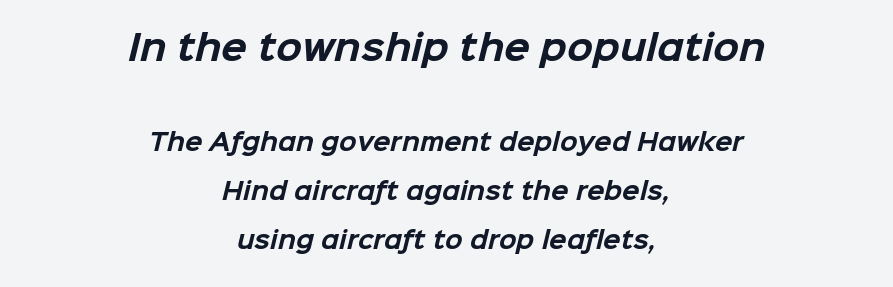
Q: Is the text bold? A: Yes.
Q: Is the typeface a serif or a sans-serif typeface? A: Sans-serif.
Q: Is the text underlined? A: No.
Q: How is the paragraph aligned? A: Centered.
Q: Is the spacing between letters normal or unusually wide? A: Normal.
Q: Is the spacing between lines tight, normal or loose? A: Loose.
Q: Which block of text is set in a larger size, the first (top) or the second (bottom)? A: The first (top) one.
Q: Width (condensed, normal, or wide)? A: Normal.
Q: Stroke contrast? A: Low.
Q: x-height? A: Medium.
Q: Monospaced? A: No.
